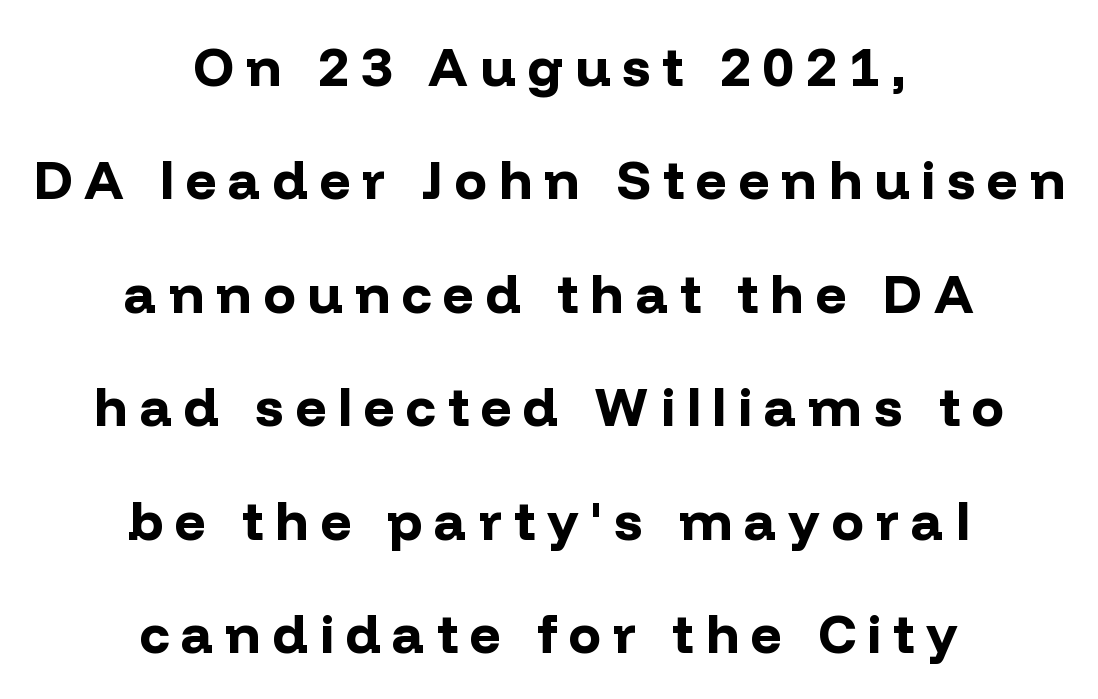
{"serif": "no", "italic": "no", "bold": "yes", "weight": "bold", "width": "normal", "stroke_contrast": "low", "x_height": "medium", "monospaced": "no", "underline": "no", "align": "center", "line_spacing": "loose", "line_spacing_ratio": 2.1, "letter_spacing": "wide", "letter_spacing_em": 0.22, "glyph_px": 54}
